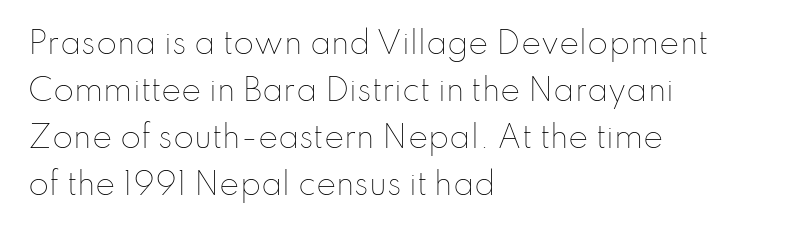
Stem width sits at or under what a default text font uses. Character widths vary here, with narrow letters taking less room than wide ones. This block has exactly the height ordinary leading produces. How are the letters spaced? Ordinarily, with no added tracking. This sample uses an upright cut, with every glyph sitting square on the baseline.
